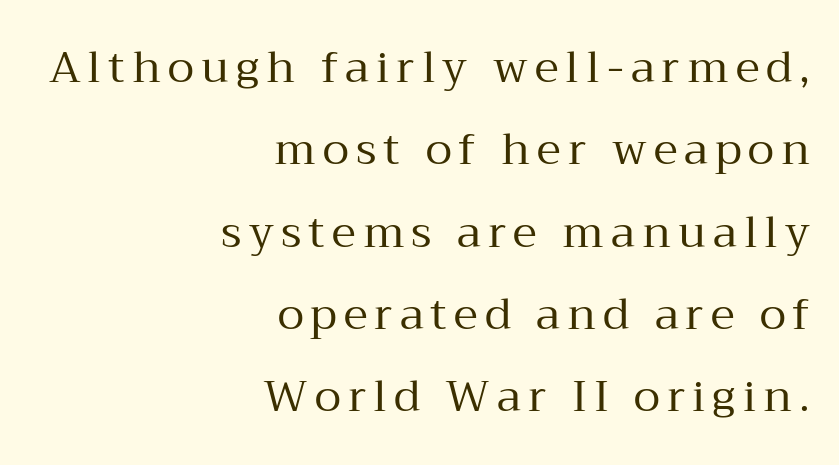
{"serif": "yes", "italic": "no", "bold": "no", "weight": "regular", "width": "normal", "stroke_contrast": "medium", "x_height": "medium", "monospaced": "no", "underline": "no", "align": "right", "line_spacing_ratio": 1.87, "glyph_px": 44}
